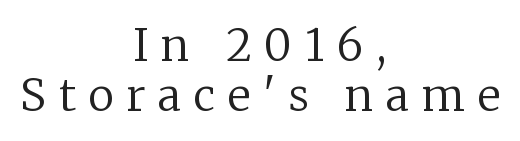
The image shows 44 px regular-weight serif type, upright; set centered, tight line spacing (1.13x), unusually wide letter spacing (+0.29 em), not underlined; low stroke contrast and a medium x-height.
